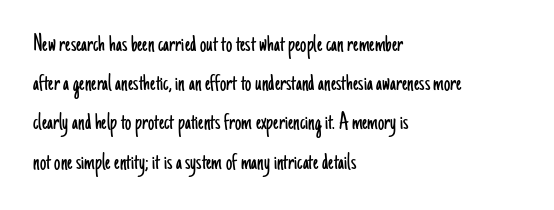
{"italic": "no", "bold": "no", "underline": "no", "align": "left", "line_spacing": "normal", "line_spacing_ratio": 1.57, "letter_spacing": "normal", "letter_spacing_em": 0.0, "glyph_px": 25}
